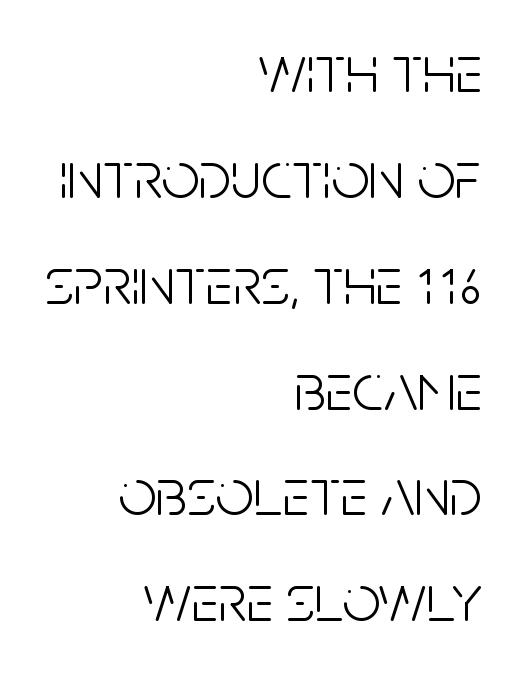
{"serif": "no", "italic": "no", "bold": "no", "weight": "light", "width": "condensed", "stroke_contrast": "low", "x_height": "large", "monospaced": "no", "underline": "no", "align": "right", "line_spacing": "normal", "line_spacing_ratio": 1.58, "letter_spacing": "normal", "letter_spacing_em": 0.0, "glyph_px": 67}
